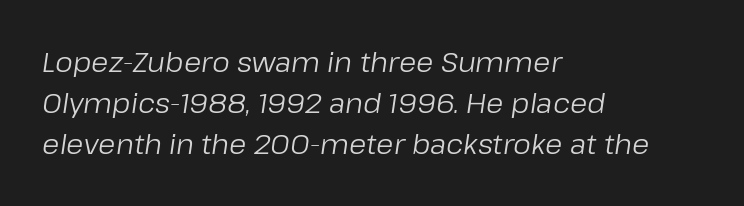
The image shows 28 px regular-weight type, italic (leaning right); set left-aligned, normal line spacing (1.47x), normal letter spacing, not underlined; low stroke contrast and a medium x-height.
